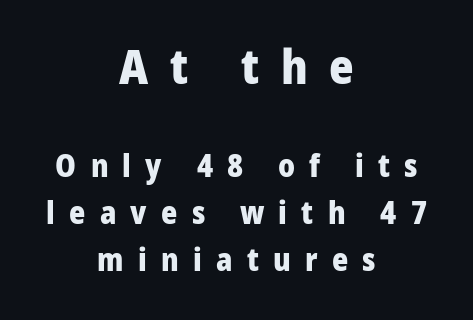
Q: Is the text bold? A: Yes.
Q: Is the text italic (slanted)? A: No, it is upright.
Q: Is the typeface a serif or a sans-serif typeface? A: Sans-serif.
Q: Is the text underlined? A: No.
Q: How is the paragraph aligned? A: Centered.
Q: Is the spacing between letters normal or unusually wide? A: Unusually wide.
Q: Is the spacing between lines tight, normal or loose? A: Normal.
Q: Which block of text is set in a larger size, the first (top) or the second (bottom)? A: The first (top) one.
Q: Width (condensed, normal, or wide)? A: Normal.
Q: Stroke contrast? A: Low.
Q: x-height? A: Medium.
Q: Monospaced? A: No.
